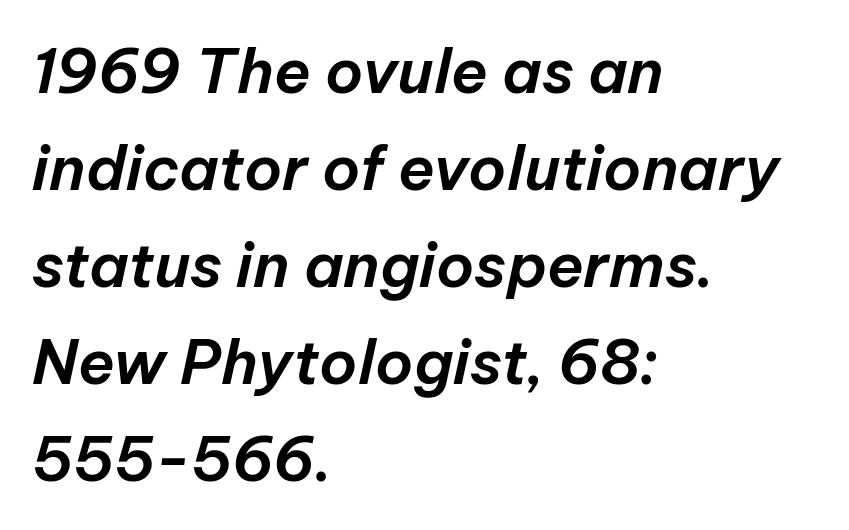
Reading down the block, your eye returns to a fixed left position each line. The face used here is proportionally spaced, like ordinary book or web type. The passage shown leans; its letterforms are oblique. The type is set solid horizontally, with unmodified tracking. Decoration check: the copy has no underline.
